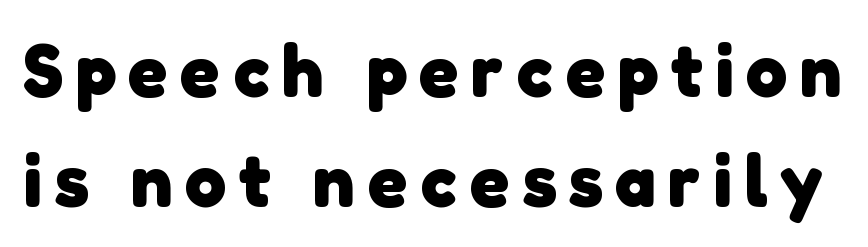
Honestly, the row spacing looks completely unremarkable. Every letter is thick-stroked: bold, no question. Spacing verdict: proportional, widths tailored to each character. Descenders hang freely into open space. Regarding serifs, this sample does without them.
